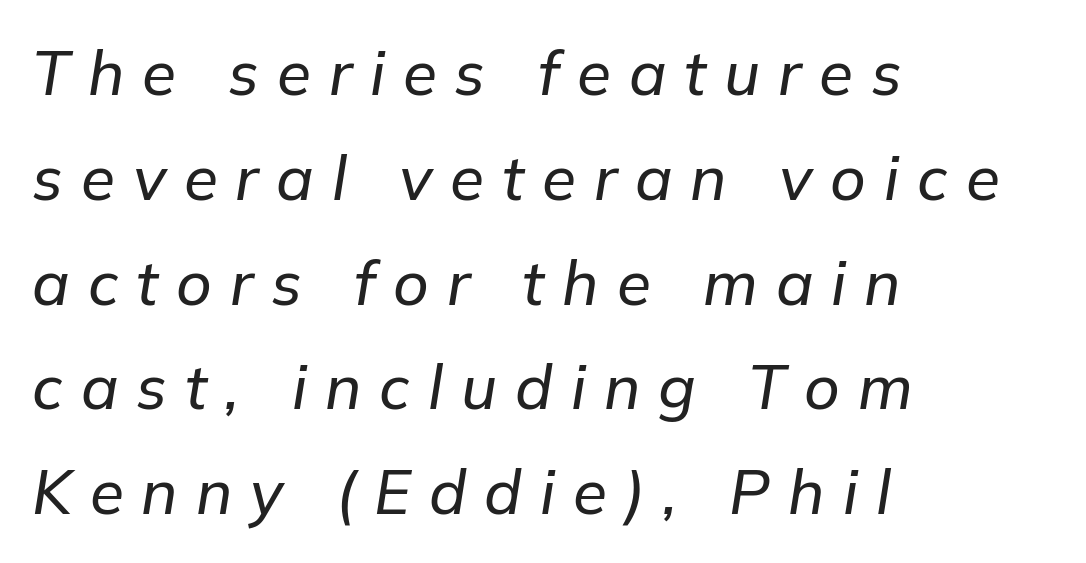
The image shows 62 px text type, italic (leaning right); set left-aligned, normal line spacing (1.69x), unusually wide letter spacing (+0.29 em), not underlined; low stroke contrast and a medium x-height.
